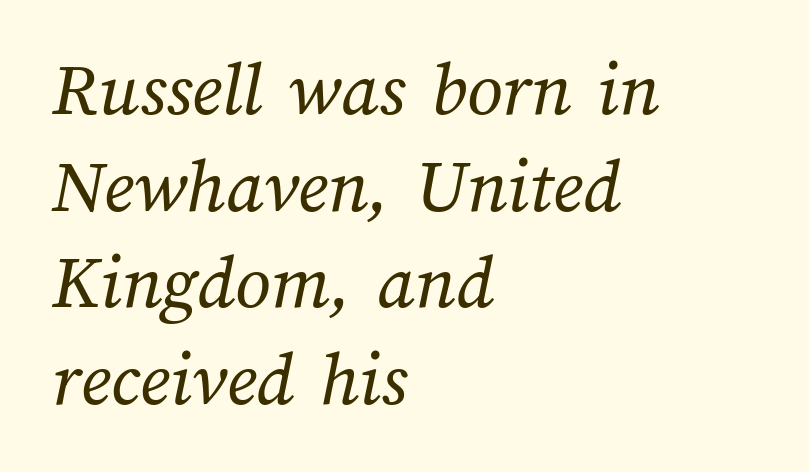
Q: Is the text bold? A: No.
Q: Is the text underlined? A: No.
Q: How is the paragraph aligned? A: Left-aligned.
Q: Is the spacing between letters normal or unusually wide? A: Normal.
Q: Width (condensed, normal, or wide)? A: Normal.
Q: Stroke contrast? A: Medium.
Q: x-height? A: Medium.
Q: Monospaced? A: No.
